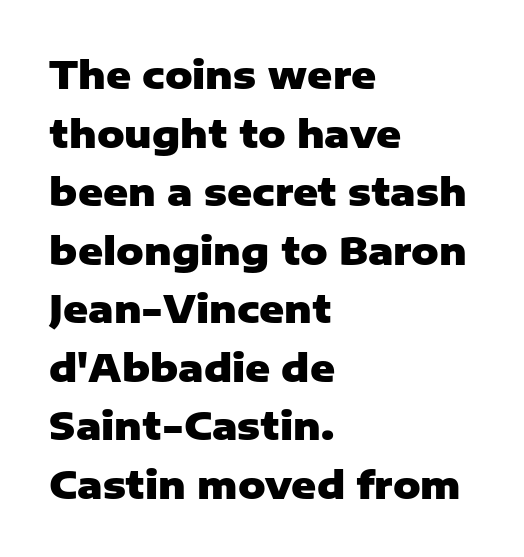
Is this a fixed-width face? No — the glyphs have proportional, varying widths. Serif or sans? Sans — the stroke terminals are bare. This rendering uses left alignment, leaving the right contour irregular. Only glyphs here, with clear space below each row. Heft: maximum for text — a bold. The letters stand upright; this is a roman face.
